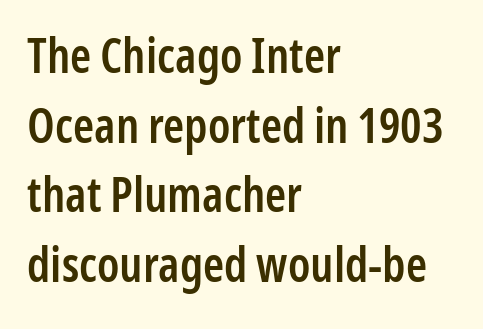
{"serif": "no", "italic": "no", "bold": "semi", "weight": "semibold", "width": "condensed", "stroke_contrast": "low", "x_height": "medium", "monospaced": "no", "underline": "no", "align": "left", "line_spacing": "normal", "line_spacing_ratio": 1.45, "letter_spacing": "normal", "letter_spacing_em": 0.0, "glyph_px": 48}
